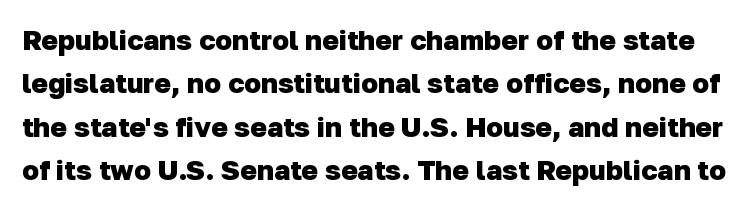
Q: Is the text bold? A: Yes.
Q: Is the typeface a serif or a sans-serif typeface? A: Sans-serif.
Q: Is the text underlined? A: No.
Q: Is the spacing between letters normal or unusually wide? A: Normal.
Q: Is the spacing between lines tight, normal or loose? A: Normal.
Q: Width (condensed, normal, or wide)? A: Normal.
Q: Stroke contrast? A: Low.
Q: x-height? A: Medium.
Q: Monospaced? A: No.
